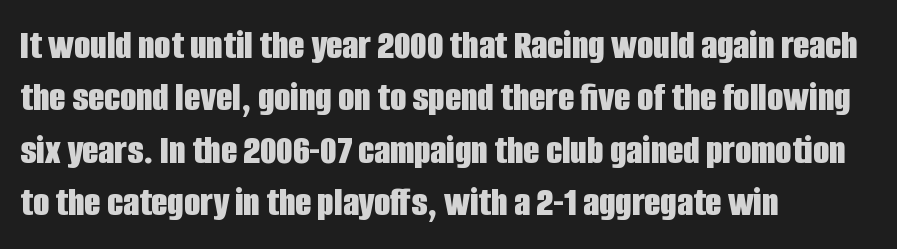
This sample has the flowing, uneven cadence of proportional lettering. Every letter is thick-stroked: bold, no question. Look at the bottom of the vertical strokes: they stop flat, with no serifs. Italic? Not at all — the glyphs are vertical.
